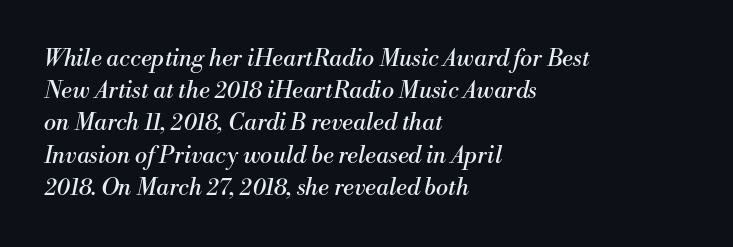
The text block is weighted toward the left margin, trailing off unevenly rightward. On a weight scale, this lands at 450 or below. The gaps between neighbouring characters are ordinary and unremarkable. Tall strokes in this sample are angled rather than plumb.
